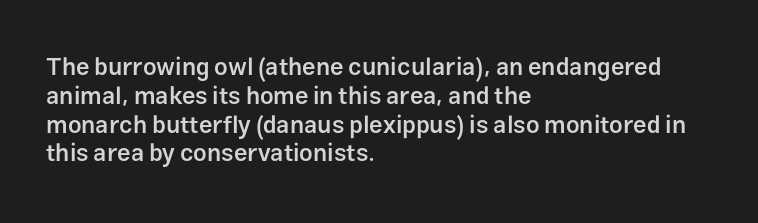
Q: Is the text bold? A: Semi-bold.
Q: Is the text italic (slanted)? A: No, it is upright.
Q: Is the text underlined? A: No.
Q: How is the paragraph aligned? A: Left-aligned.
Q: Is the spacing between letters normal or unusually wide? A: Normal.
